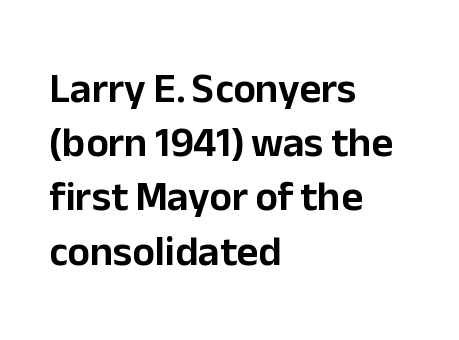
The image shows 42 px sans-serif type, upright; set left-aligned, normal line spacing (1.29x), normal letter spacing, not underlined; low stroke contrast and a medium x-height.
